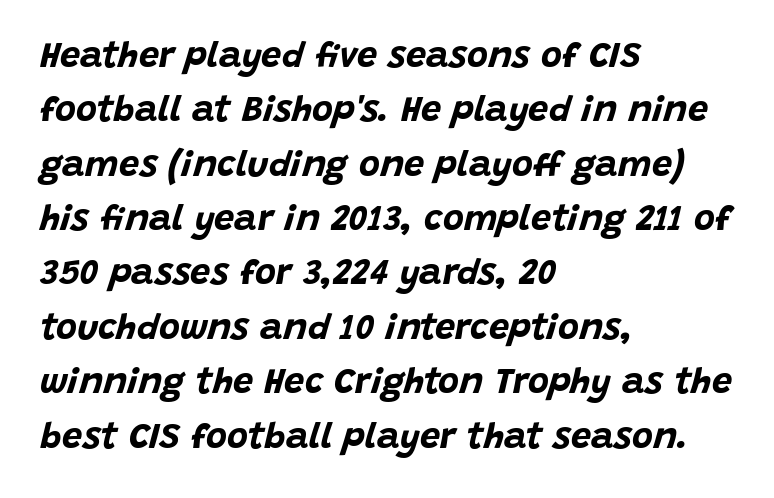
The image shows 36 px bold type, italic (leaning right); set left-aligned, normal line spacing (1.51x), normal letter spacing, not underlined; low stroke contrast and a large x-height.
